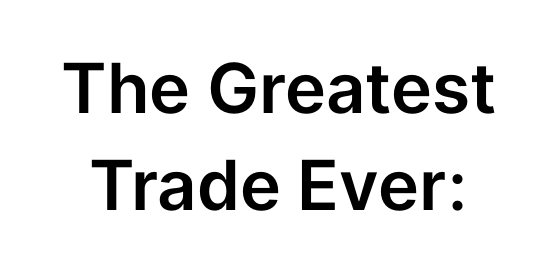
The image shows 69 px sans-serif type, upright; set normal line spacing (1.4x), normal letter spacing, not underlined; low stroke contrast and a medium x-height.
